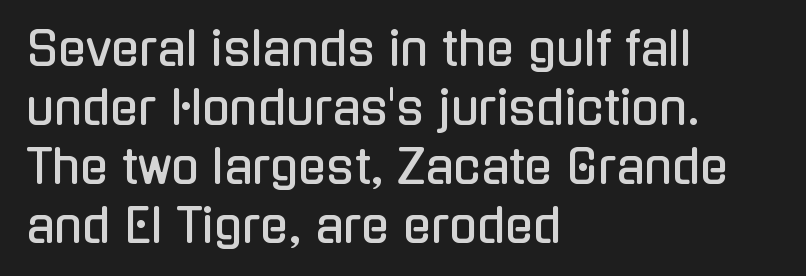
{"serif": "no", "italic": "no", "width": "condensed", "stroke_contrast": "low", "x_height": "medium", "monospaced": "no", "underline": "no", "align": "left", "line_spacing": "normal", "line_spacing_ratio": 1.28, "letter_spacing": "normal", "letter_spacing_em": 0.0, "glyph_px": 46}
